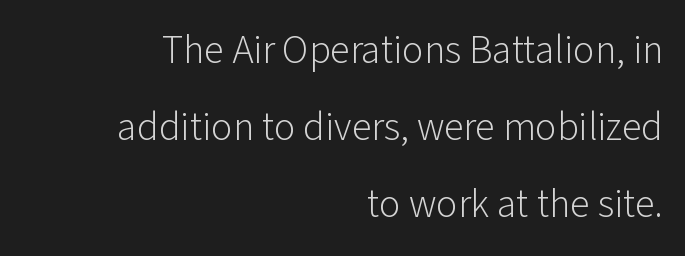
{"serif": "no", "italic": "no", "bold": "no", "weight": "light", "width": "normal", "stroke_contrast": "low", "x_height": "medium", "monospaced": "no", "underline": "no", "align": "right", "line_spacing": "loose", "line_spacing_ratio": 1.93, "letter_spacing": "normal", "letter_spacing_em": 0.0, "glyph_px": 40}
